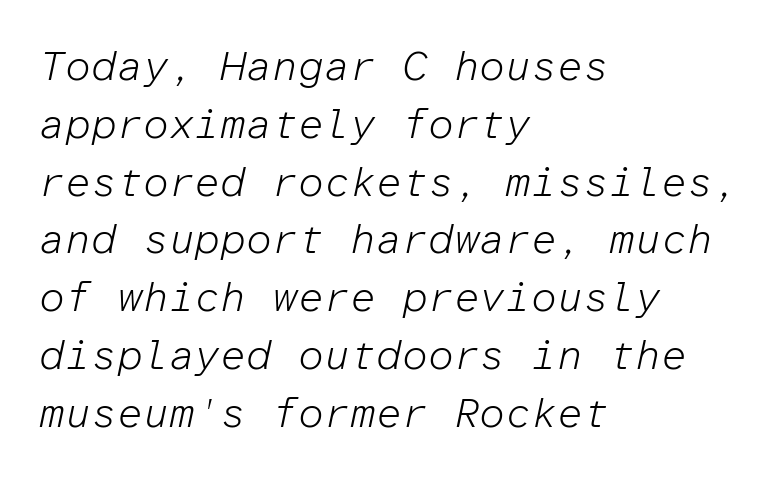
Weight: regular or lighter. Italic: yes, the glyphs are oblique. You could call the tracking neutral — neither tight nor loose. Plain, unruled lines of type. The passage shown is typed in a monospace face where columns stay perfectly aligned.
